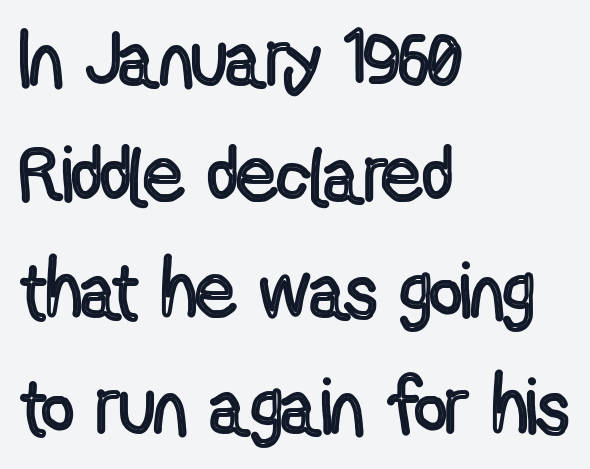
Q: Is the text italic (slanted)? A: No, it is upright.
Q: Is the text underlined? A: No.
Q: How is the paragraph aligned? A: Left-aligned.
Q: Is the spacing between letters normal or unusually wide? A: Normal.
Q: Is the spacing between lines tight, normal or loose? A: Normal.
Q: Width (condensed, normal, or wide)? A: Condensed.
Q: x-height? A: Medium.
Q: Monospaced? A: No.
